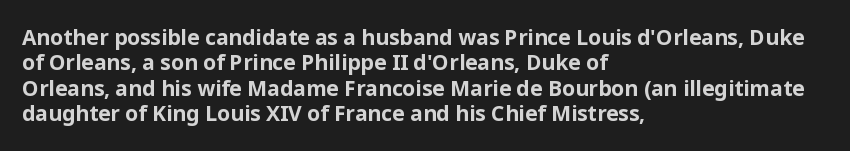
The image shows 21 px bold type, upright; set left-aligned, line spacing 1.21x, normal letter spacing, not underlined.
